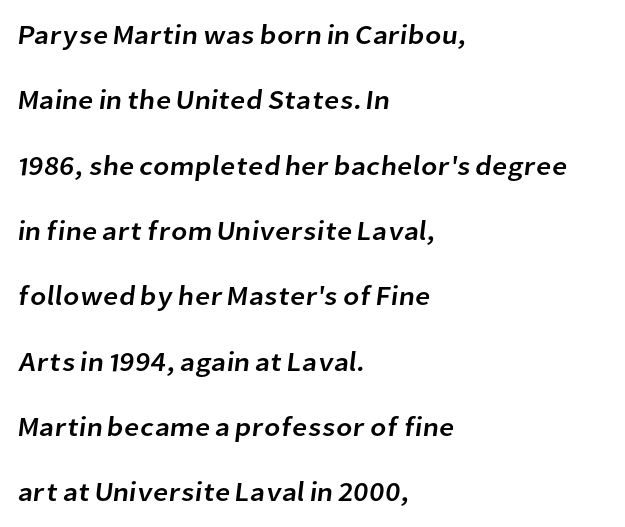
The image shows 27 px text type; set left-aligned, loose line spacing (2.42x), normal letter spacing, not underlined.
